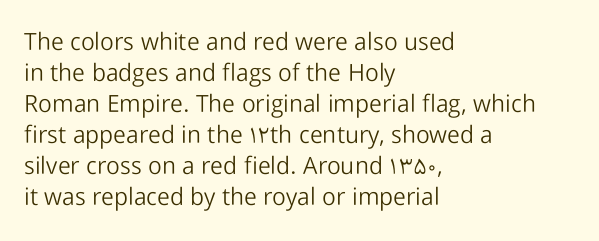
{"italic": "no", "bold": "no", "underline": "no", "align": "left", "line_spacing": "normal", "line_spacing_ratio": 1.29, "letter_spacing": "normal", "letter_spacing_em": 0.0, "glyph_px": 24}
